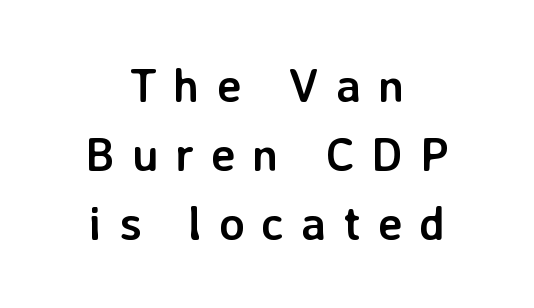
The image shows 47 px semibold sans-serif type, upright; set centered, normal line spacing (1.47x), unusually wide letter spacing (+0.36 em), not underlined; low stroke contrast and a medium x-height.
